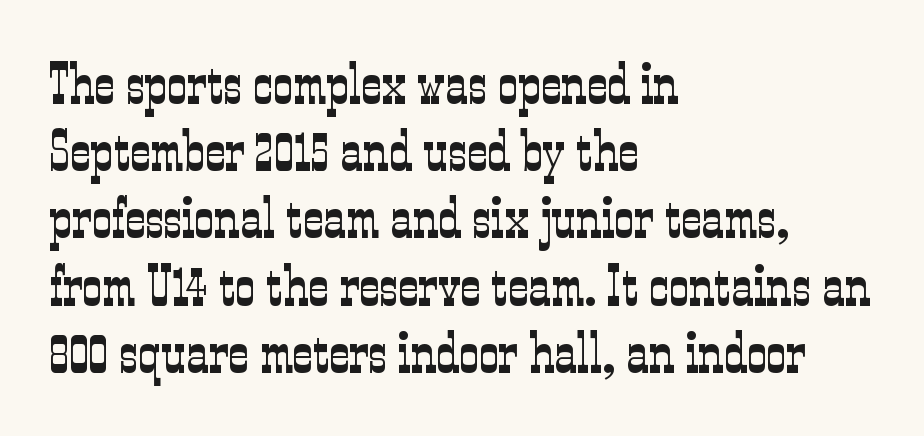
Q: Is the text bold? A: No.
Q: Is the text italic (slanted)? A: No, it is upright.
Q: Is the typeface a serif or a sans-serif typeface? A: Serif.
Q: Is the text underlined? A: No.
Q: How is the paragraph aligned? A: Left-aligned.
Q: Is the spacing between letters normal or unusually wide? A: Normal.
Q: Width (condensed, normal, or wide)? A: Condensed.
Q: Stroke contrast? A: Low.
Q: x-height? A: Medium.
Q: Monospaced? A: No.
